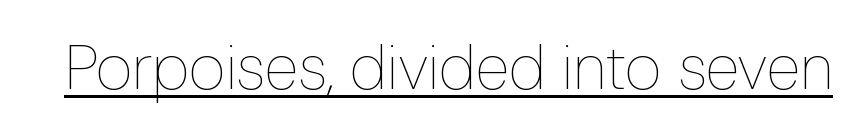
Q: Is the text bold? A: No.
Q: Is the text italic (slanted)? A: No, it is upright.
Q: Is the text underlined? A: Yes.
Q: Is the spacing between letters normal or unusually wide? A: Normal.
Q: Width (condensed, normal, or wide)? A: Condensed.
Q: Stroke contrast? A: Low.
Q: x-height? A: Medium.
Q: Monospaced? A: No.
